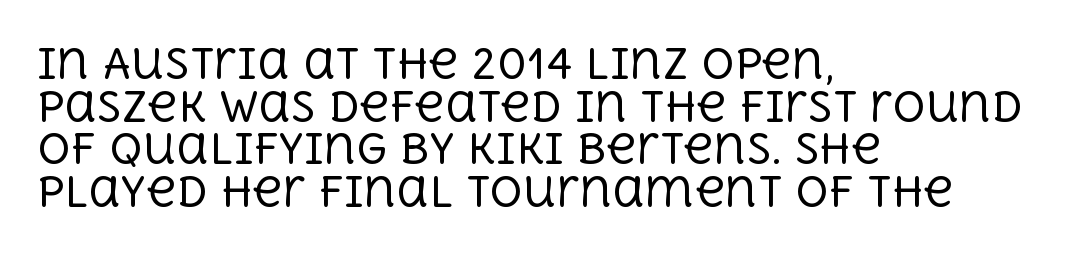
The image shows 41 px regular-weight serif type, upright; set left-aligned, tight line spacing (1.04x), normal letter spacing, not underlined; a large x-height.
